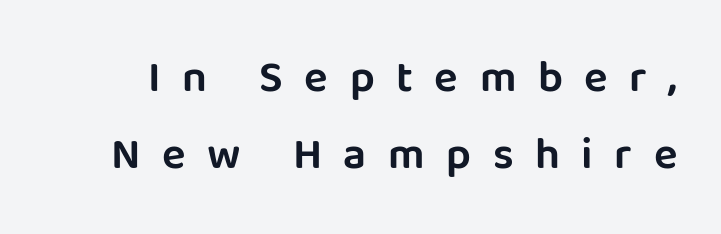
{"serif": "no", "italic": "no", "width": "normal", "stroke_contrast": "low", "x_height": "large", "monospaced": "no", "underline": "no", "line_spacing_ratio": 1.74, "letter_spacing": "wide", "letter_spacing_em": 0.49, "glyph_px": 44}
